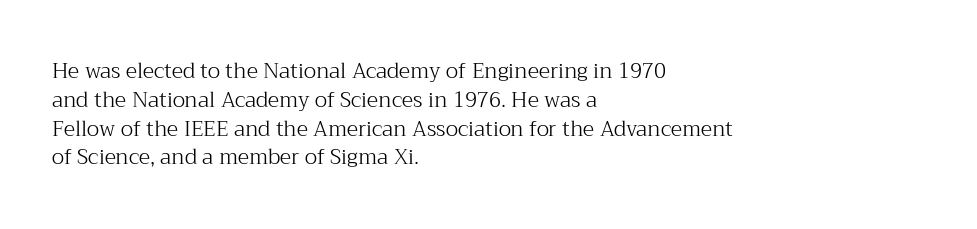
Q: Is the text bold? A: No.
Q: Is the text italic (slanted)? A: No, it is upright.
Q: Is the text underlined? A: No.
Q: How is the paragraph aligned? A: Left-aligned.
Q: Is the spacing between letters normal or unusually wide? A: Normal.
Q: Is the spacing between lines tight, normal or loose? A: Normal.
